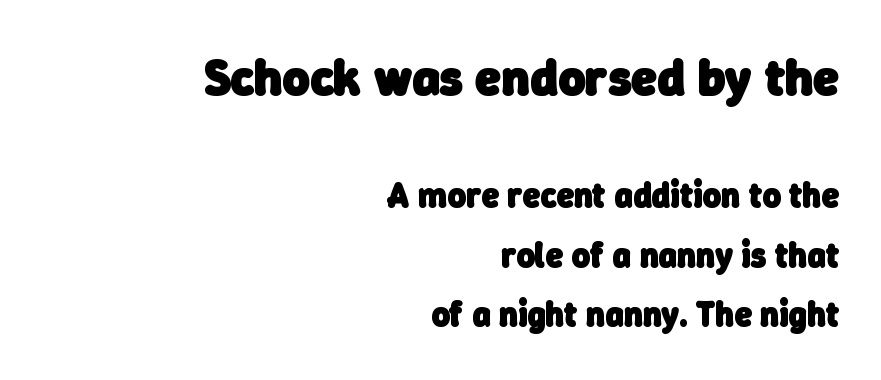
{"serif": "no", "bold": "yes", "weight": "heavy", "width": "normal", "stroke_contrast": "low", "x_height": "medium", "monospaced": "no", "underline": "no", "align": "right", "line_spacing": "normal", "line_spacing_ratio": 1.69, "letter_spacing": "normal", "letter_spacing_em": 0.0, "larger_block": "first", "size_ratio": 1.49, "glyph_px": 52}
